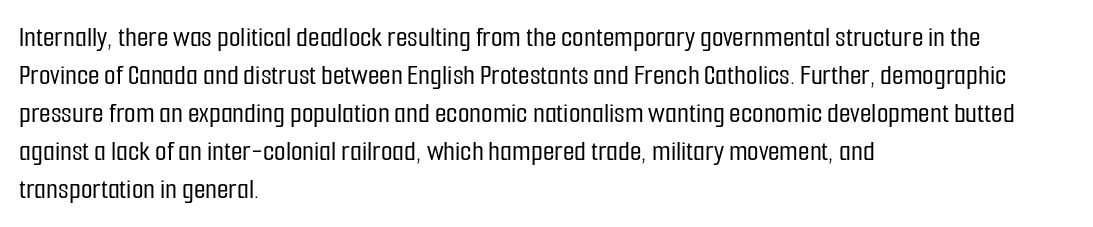
The letters advance in unequal steps, a hallmark of proportional type. Is the letter spacing exaggerated? No — it looks like the ordinary default. Examine the stroke ends and you'll find no serifs. Does the lettering tilt? It doesn't — this is upright. Unmarked baselines from the first word to the last.
